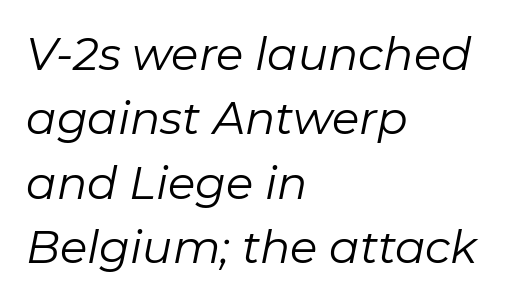
Q: Is the text bold? A: No.
Q: Is the text italic (slanted)? A: Yes, it leans right by about 11 degrees.
Q: Is the text underlined? A: No.
Q: How is the paragraph aligned? A: Left-aligned.
Q: Is the spacing between letters normal or unusually wide? A: Normal.
Q: Is the spacing between lines tight, normal or loose? A: Normal.
Q: Width (condensed, normal, or wide)? A: Normal.
Q: Stroke contrast? A: Low.
Q: x-height? A: Medium.
Q: Monospaced? A: No.
